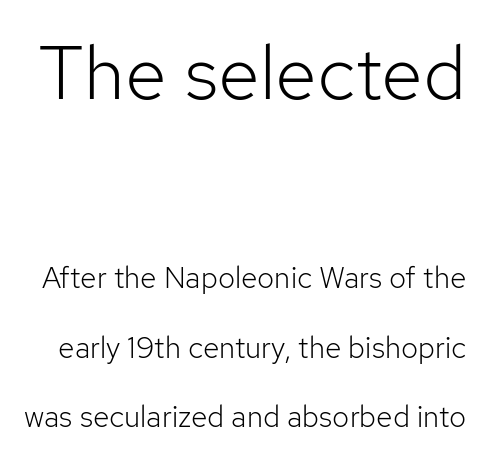
Q: Is the text bold? A: No.
Q: Is the text italic (slanted)? A: No, it is upright.
Q: Is the typeface a serif or a sans-serif typeface? A: Sans-serif.
Q: Is the text underlined? A: No.
Q: Is the spacing between letters normal or unusually wide? A: Normal.
Q: Is the spacing between lines tight, normal or loose? A: Loose.
Q: Which block of text is set in a larger size, the first (top) or the second (bottom)? A: The first (top) one.
Q: Width (condensed, normal, or wide)? A: Normal.
Q: Stroke contrast? A: Low.
Q: x-height? A: Medium.
Q: Monospaced? A: No.
